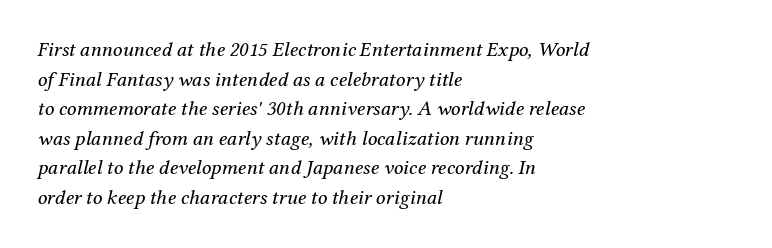
Q: Is the text bold? A: No.
Q: Is the text italic (slanted)? A: Yes, it leans right by about 12 degrees.
Q: Is the text underlined? A: No.
Q: How is the paragraph aligned? A: Left-aligned.
Q: Is the spacing between letters normal or unusually wide? A: Normal.
Q: Is the spacing between lines tight, normal or loose? A: Normal.
